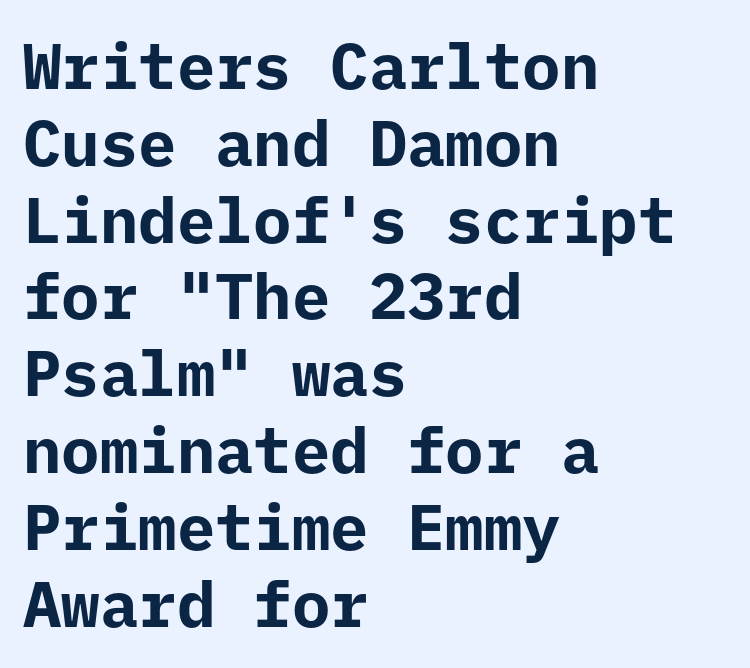
{"serif": "no", "italic": "no", "bold": "yes", "weight": "bold", "width": "normal", "stroke_contrast": "low", "x_height": "medium", "monospaced": "yes", "underline": "no", "align": "left", "line_spacing_ratio": 1.2, "letter_spacing": "normal", "letter_spacing_em": 0.0, "glyph_px": 64}
